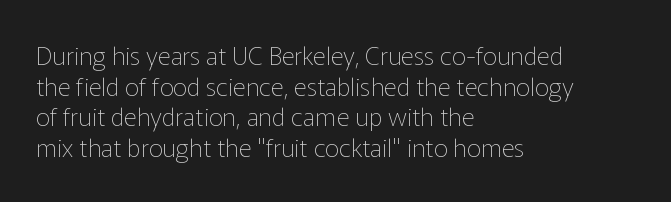
{"italic": "no", "bold": "no", "underline": "no", "align": "left", "line_spacing_ratio": 1.23, "letter_spacing": "normal", "letter_spacing_em": 0.0, "glyph_px": 25}
